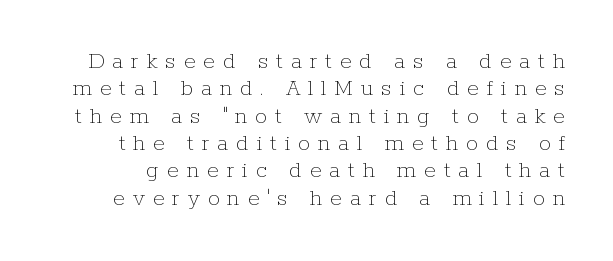
Interline gaps are noticeably narrow in this sample. The type is letterspaced generously, with wide tracking. Caption: face not bold, strokes unweighted. Type without underlining.
